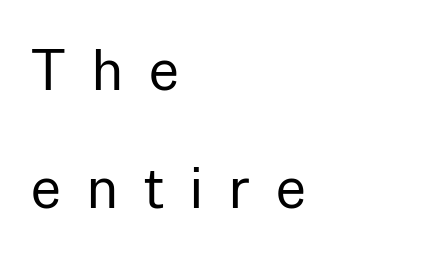
Is this a fixed-width face? No — the glyphs have proportional, varying widths. The lines are quadded left. Any mark beneath the type? The region is blank. Quick note: interline space is abundant. In terms of letterspacing, this is a distinctly airy, spread setting. The weight would be labelled regular, book, light, or lighter still.
